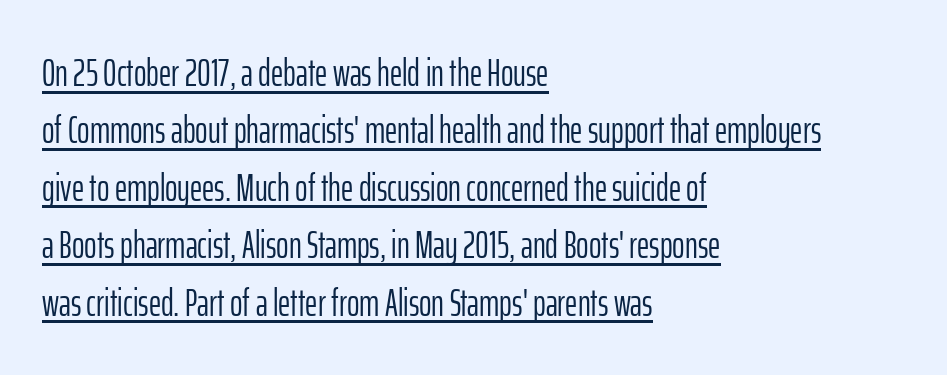
{"serif": "no", "italic": "no", "bold": "no", "weight": "light", "width": "condensed", "stroke_contrast": "low", "x_height": "medium", "monospaced": "no", "underline": "yes", "align": "left", "line_spacing": "normal", "line_spacing_ratio": 1.51, "letter_spacing": "normal", "letter_spacing_em": 0.0, "glyph_px": 38}
